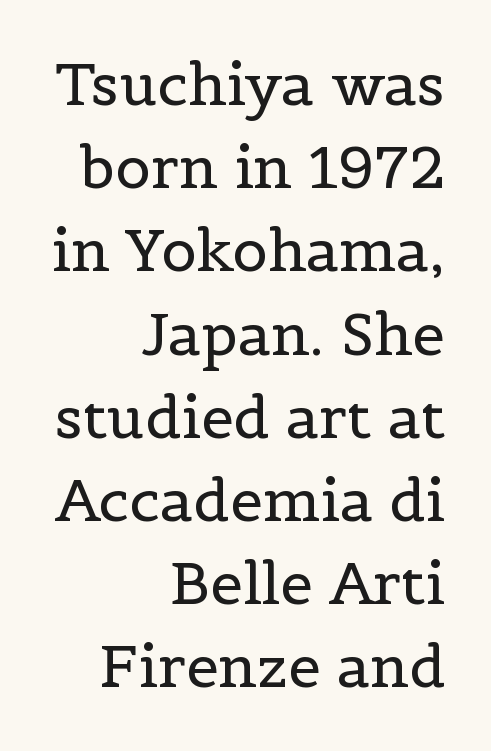
{"serif": "yes", "italic": "no", "bold": "no", "weight": "regular", "width": "normal", "x_height": "medium", "monospaced": "no", "underline": "no", "align": "right", "line_spacing": "normal", "line_spacing_ratio": 1.41, "letter_spacing": "normal", "letter_spacing_em": 0.0, "glyph_px": 59}
